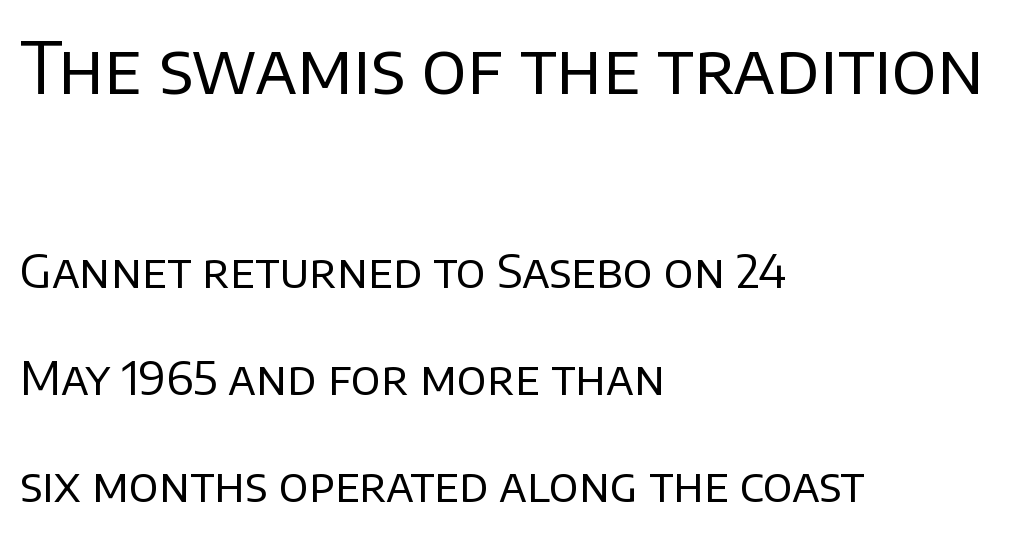
Q: Is the text bold? A: No.
Q: Is the text italic (slanted)? A: No, it is upright.
Q: Is the typeface a serif or a sans-serif typeface? A: Sans-serif.
Q: Is the text underlined? A: No.
Q: How is the paragraph aligned? A: Left-aligned.
Q: Is the spacing between letters normal or unusually wide? A: Normal.
Q: Is the spacing between lines tight, normal or loose? A: Loose.
Q: Which block of text is set in a larger size, the first (top) or the second (bottom)? A: The first (top) one.
Q: Width (condensed, normal, or wide)? A: Normal.
Q: Stroke contrast? A: Low.
Q: x-height? A: Large.
Q: Monospaced? A: No.
